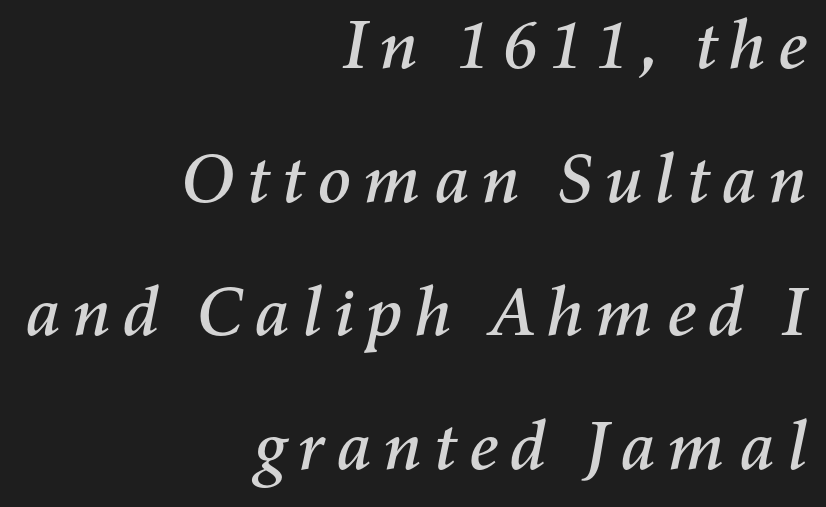
Q: Is the text italic (slanted)? A: Yes, it leans right by about 11 degrees.
Q: Is the text underlined? A: No.
Q: How is the paragraph aligned? A: Right-aligned.
Q: Is the spacing between lines tight, normal or loose? A: Loose.
Q: Width (condensed, normal, or wide)? A: Normal.
Q: Stroke contrast? A: Medium.
Q: x-height? A: Medium.
Q: Monospaced? A: No.
